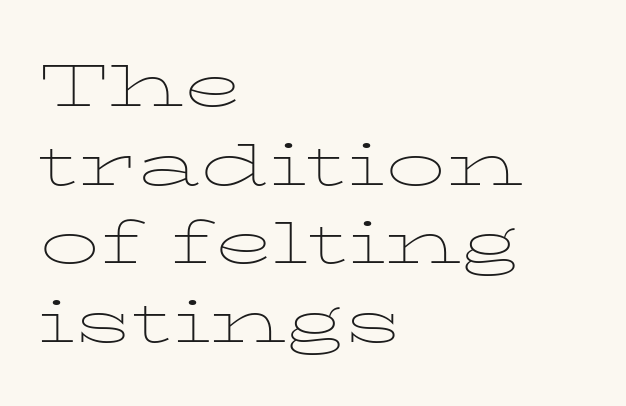
Q: Is the text bold? A: No.
Q: Is the text italic (slanted)? A: No, it is upright.
Q: Is the typeface a serif or a sans-serif typeface? A: Serif.
Q: Is the text underlined? A: No.
Q: How is the paragraph aligned? A: Left-aligned.
Q: Is the spacing between letters normal or unusually wide? A: Normal.
Q: Is the spacing between lines tight, normal or loose? A: Normal.
Q: Width (condensed, normal, or wide)? A: Wide.
Q: Stroke contrast? A: Low.
Q: x-height? A: Medium.
Q: Monospaced? A: No.
